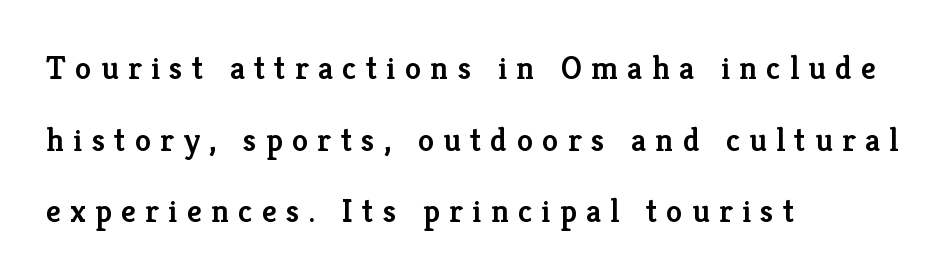
{"serif": "yes", "italic": "no", "bold": "semi", "weight": "semibold", "width": "normal", "stroke_contrast": "low", "x_height": "medium", "monospaced": "no", "underline": "no", "align": "left", "line_spacing": "loose", "line_spacing_ratio": 2.17, "letter_spacing": "wide", "letter_spacing_em": 0.28, "glyph_px": 33}
